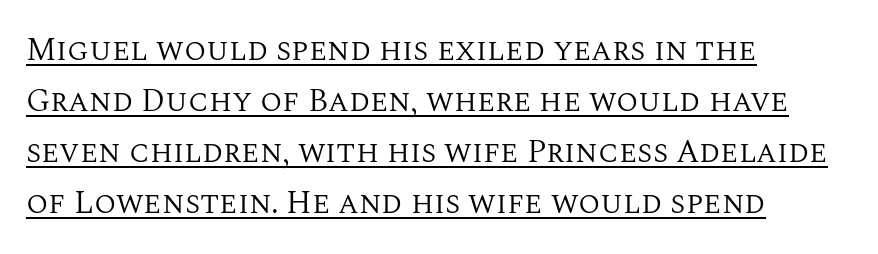
{"serif": "yes", "italic": "no", "bold": "no", "weight": "regular", "width": "normal", "stroke_contrast": "medium", "x_height": "large", "monospaced": "no", "underline": "yes", "align": "left", "line_spacing": "normal", "line_spacing_ratio": 1.59, "letter_spacing": "normal", "letter_spacing_em": 0.0, "glyph_px": 32}
